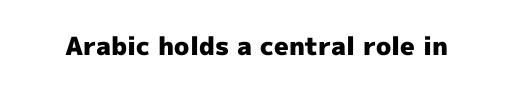
Underlining? Definitely not there. Strong, thick strokes mark this as bold type. This sample uses an upright cut, with every glyph sitting square on the baseline. A typesetter would call this zero additional tracking.
